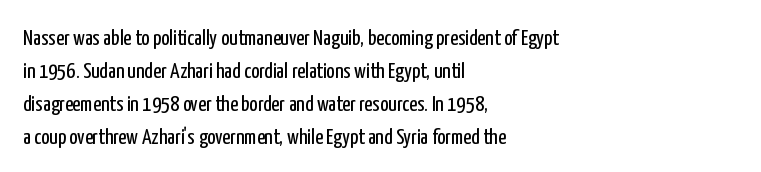
The image shows 22 px text type, upright; set left-aligned, normal line spacing (1.5x), normal letter spacing, not underlined.
